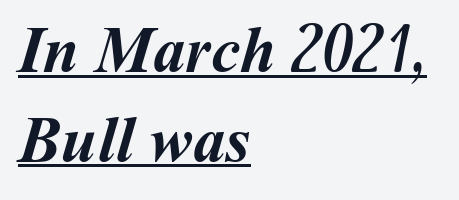
The image shows 65 px semibold type; set left-aligned, normal line spacing (1.38x), normal letter spacing, underlined; medium stroke contrast and a medium x-height.
